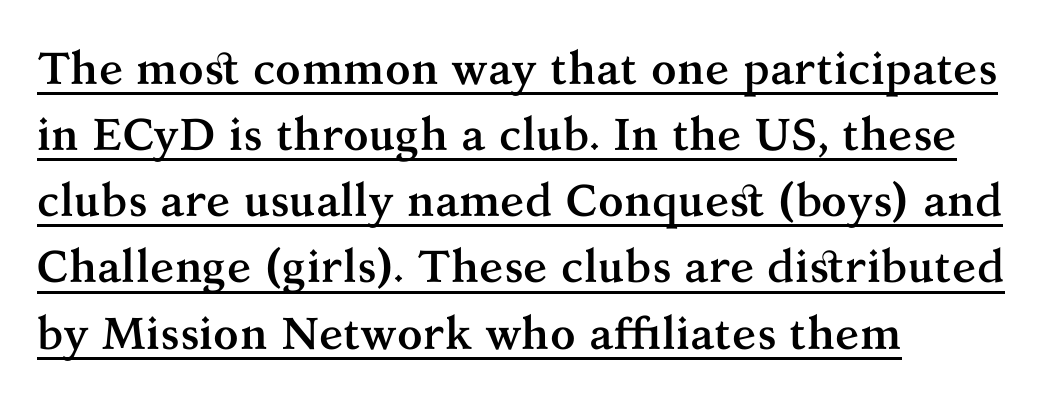
How would I describe the line gaps? Plain and ordinary. Ascenders rise straight up at ninety degrees. Is this a fixed-width face? No — the glyphs have proportional, varying widths. Notice how thick the strokes are: this is what a full bold looks like. Look at the tracking — it's just the regular setting, nothing added.
